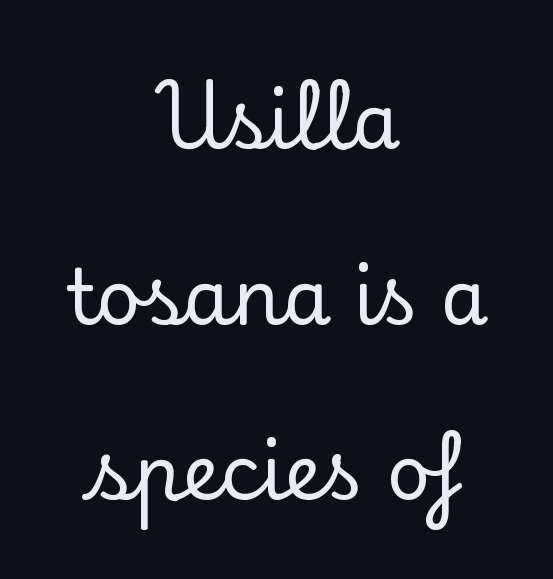
The image shows 76 px serif type, upright; set centered, loose line spacing (2.31x), normal letter spacing, not underlined; low stroke contrast and a small x-height.
